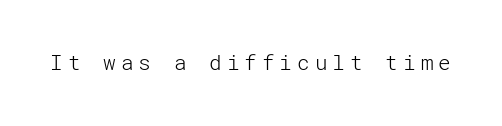
Q: Is the text bold? A: No.
Q: Is the text italic (slanted)? A: No, it is upright.
Q: Is the text underlined? A: No.
Q: Is the spacing between letters normal or unusually wide? A: Unusually wide.
